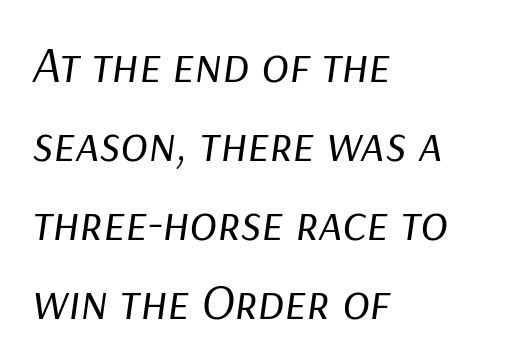
The image shows 51 px regular-weight type, italic (leaning right); set left-aligned, normal line spacing (1.55x), normal letter spacing, not underlined; low stroke contrast and a medium x-height.
